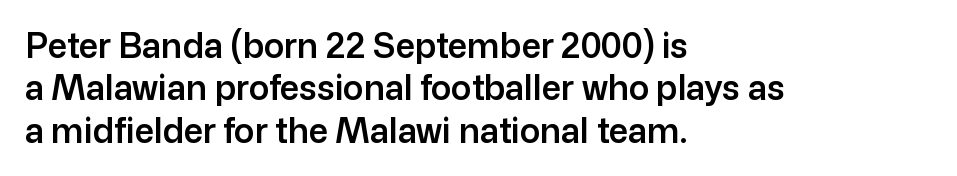
The image shows 34 px sans-serif type, upright; set left-aligned, normal line spacing (1.25x), normal letter spacing, not underlined; low stroke contrast and a medium x-height.
